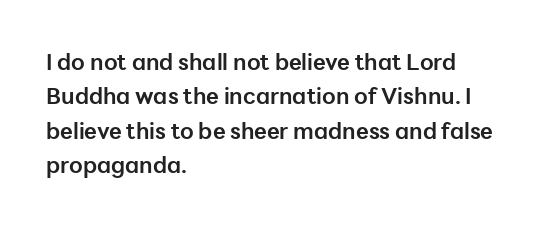
Q: Is the text bold? A: Yes.
Q: Is the text italic (slanted)? A: No, it is upright.
Q: Is the text underlined? A: No.
Q: How is the paragraph aligned? A: Left-aligned.
Q: Is the spacing between letters normal or unusually wide? A: Normal.
Q: Is the spacing between lines tight, normal or loose? A: Normal.
